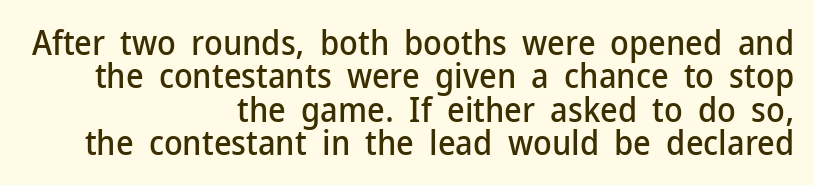
The image shows 34 px sans-serif type, upright; set right-aligned, tight line spacing (0.98x), normal letter spacing, not underlined; low stroke contrast and a medium x-height.
